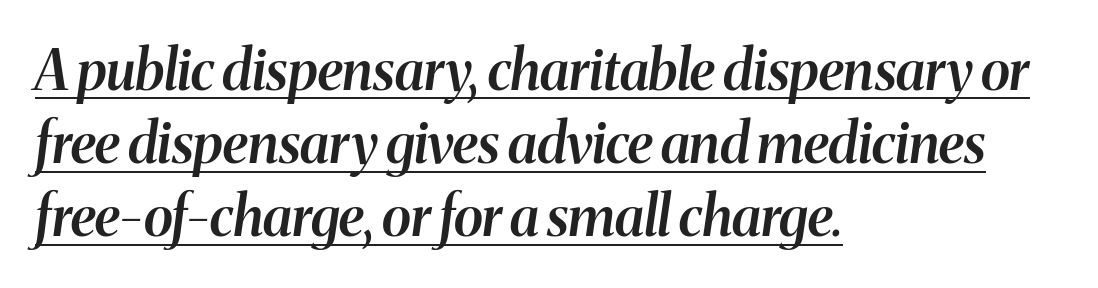
The image shows 55 px semibold type, italic (leaning right); set left-aligned, normal line spacing (1.33x), normal letter spacing, underlined; medium stroke contrast and a medium x-height.
